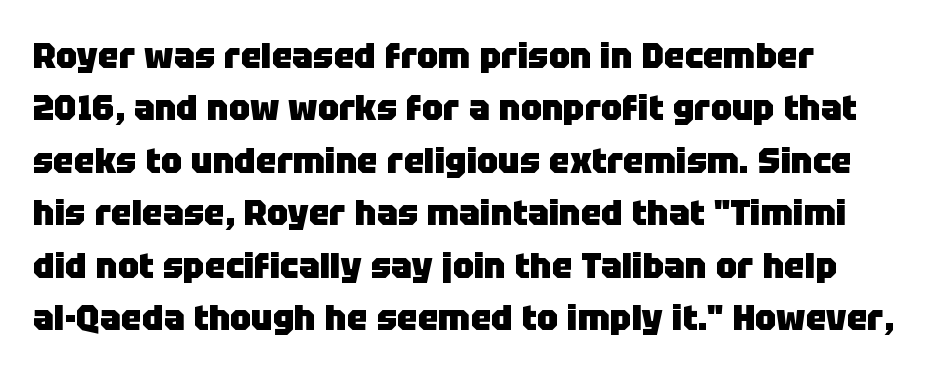
{"serif": "no", "italic": "no", "bold": "yes", "weight": "heavy", "width": "normal", "stroke_contrast": "low", "x_height": "large", "monospaced": "no", "underline": "no", "align": "left", "line_spacing": "normal", "line_spacing_ratio": 1.5, "letter_spacing": "normal", "letter_spacing_em": 0.0, "glyph_px": 35}
